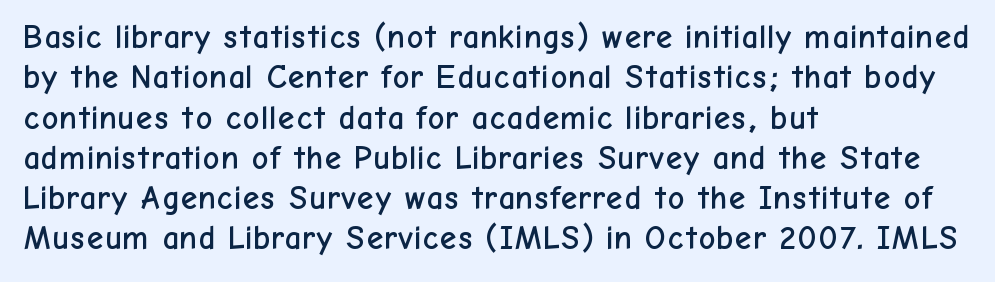
The image shows 33 px sans-serif type, upright; set left-aligned, line spacing 1.22x, normal letter spacing, not underlined; low stroke contrast and a medium x-height.
